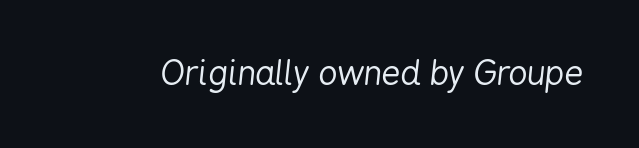
Check under the words: just untouched page. Observe the ordinary spacing: letters are neighbours, not strangers. Observe the lean: these are italic letterforms. Character widths vary here, with narrow letters taking less room than wide ones. Caption: face not bold, strokes unweighted.
